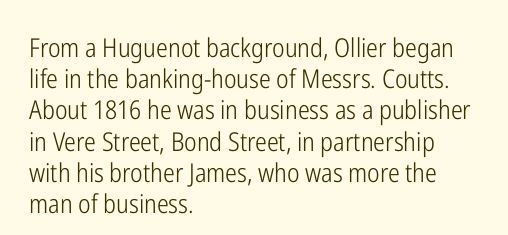
Q: Is the text bold? A: No.
Q: Is the text italic (slanted)? A: No, it is upright.
Q: Is the text underlined? A: No.
Q: How is the paragraph aligned? A: Left-aligned.
Q: Is the spacing between letters normal or unusually wide? A: Normal.
